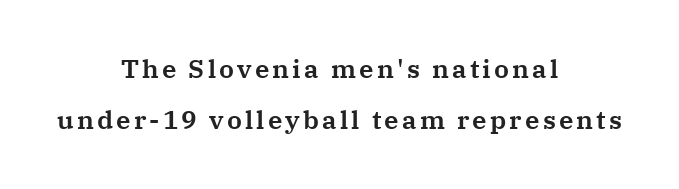
Characters remain perfectly vertical along every line. The designer dialed line spacing up above the default. The paragraph has two soft edges and a firm central axis. Underlining? Definitely not there.
